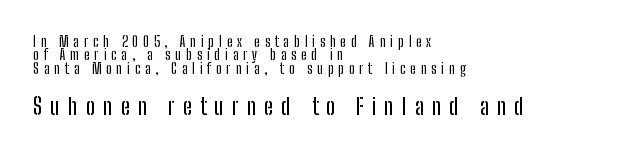
The image shows 23 px text type, upright; set left-aligned, tight line spacing (0.96x), unusually wide letter spacing (+0.34 em), not underlined; the second (bottom) block is 1.64x larger.
